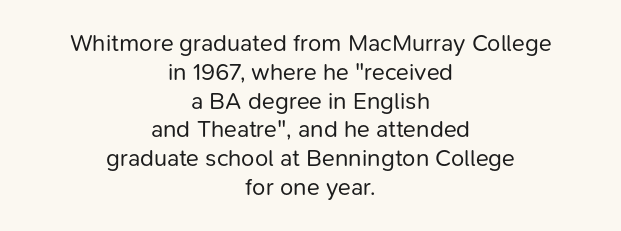
The image shows 24 px text type, upright; set centered, line spacing 1.2x, normal letter spacing, not underlined.
